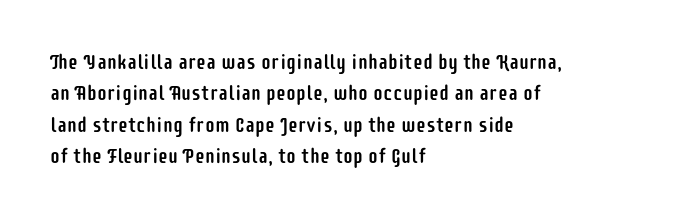
{"italic": "no", "underline": "no", "align": "left", "line_spacing": "normal", "line_spacing_ratio": 1.57, "letter_spacing": "normal", "letter_spacing_em": 0.0, "glyph_px": 20}
